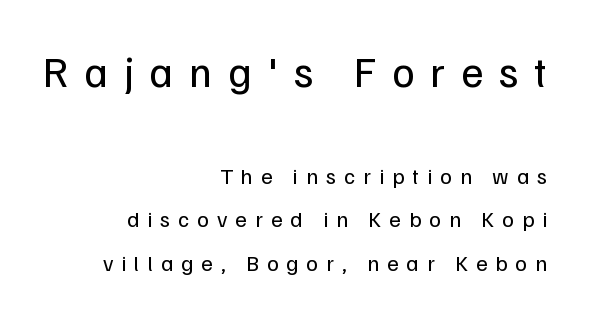
Q: Is the text bold? A: No.
Q: Is the text italic (slanted)? A: No, it is upright.
Q: Is the typeface a serif or a sans-serif typeface? A: Sans-serif.
Q: Is the text underlined? A: No.
Q: How is the paragraph aligned? A: Right-aligned.
Q: Is the spacing between letters normal or unusually wide? A: Unusually wide.
Q: Is the spacing between lines tight, normal or loose? A: Loose.
Q: Which block of text is set in a larger size, the first (top) or the second (bottom)? A: The first (top) one.
Q: Width (condensed, normal, or wide)? A: Normal.
Q: Stroke contrast? A: Low.
Q: x-height? A: Medium.
Q: Monospaced? A: No.
